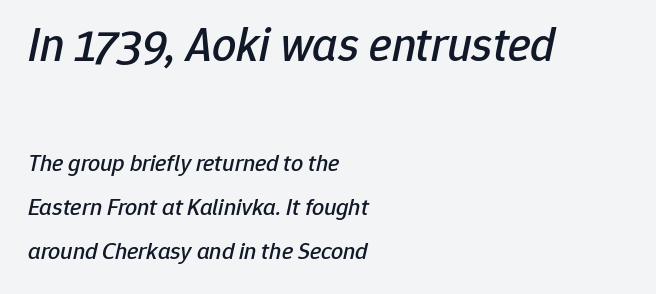
The image shows 48 px text type, italic (leaning right); set left-aligned, line spacing 1.83x, normal letter spacing, not underlined; the first (top) block is 2.0x larger; low stroke contrast and a medium x-height.
